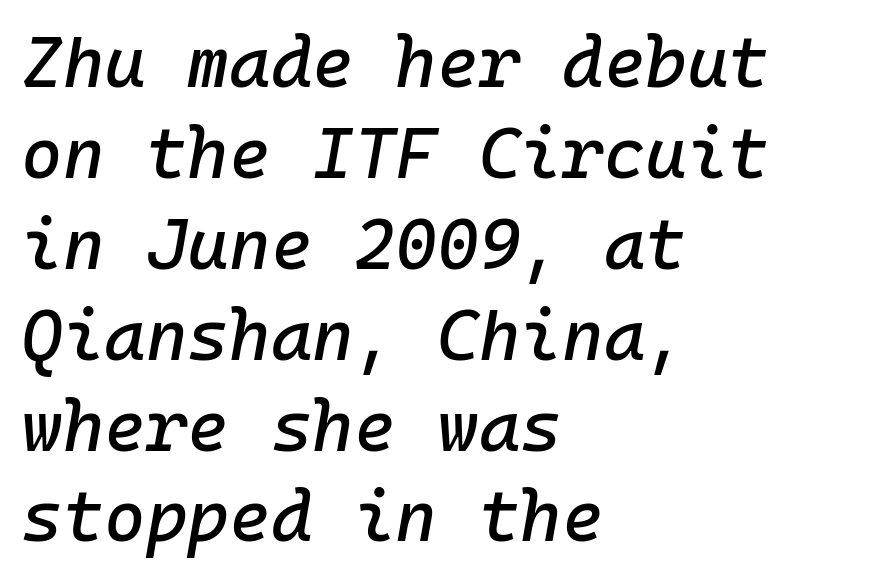
Q: Is the text italic (slanted)? A: Yes, it leans right by about 10 degrees.
Q: Is the text underlined? A: No.
Q: How is the paragraph aligned? A: Left-aligned.
Q: Is the spacing between letters normal or unusually wide? A: Normal.
Q: Is the spacing between lines tight, normal or loose? A: Normal.
Q: Width (condensed, normal, or wide)? A: Normal.
Q: Stroke contrast? A: Low.
Q: x-height? A: Medium.
Q: Monospaced? A: Yes.
